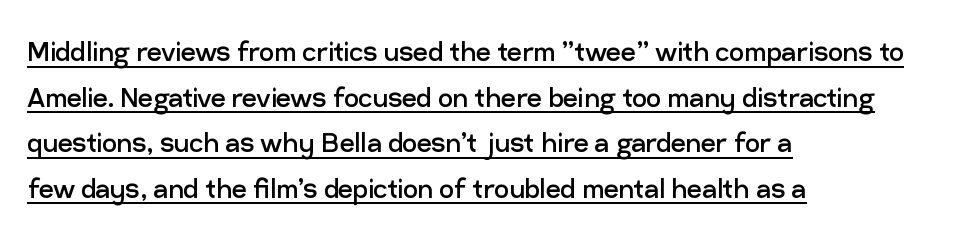
The image shows 33 px regular-weight sans-serif type, upright; set left-aligned, normal line spacing (1.38x), normal letter spacing, underlined; low stroke contrast and a medium x-height.
